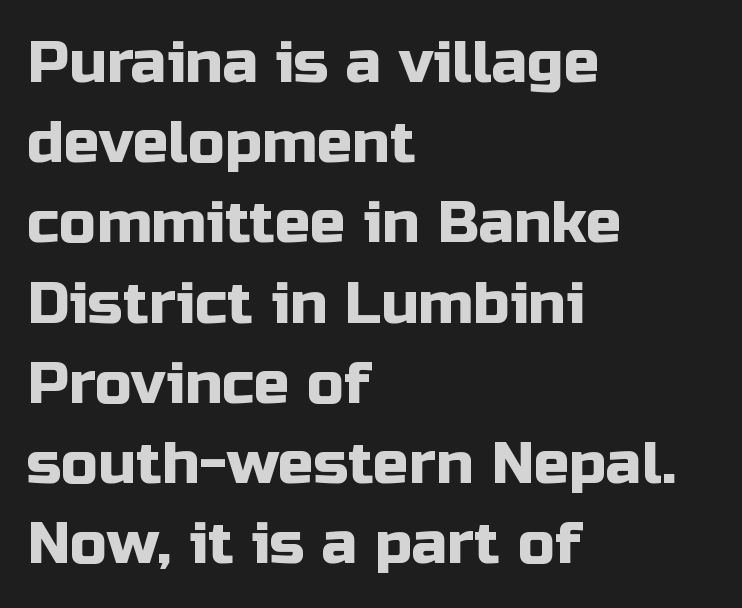
Q: Is the text italic (slanted)? A: No, it is upright.
Q: Is the typeface a serif or a sans-serif typeface? A: Sans-serif.
Q: Is the text underlined? A: No.
Q: How is the paragraph aligned? A: Left-aligned.
Q: Is the spacing between letters normal or unusually wide? A: Normal.
Q: Is the spacing between lines tight, normal or loose? A: Normal.
Q: Width (condensed, normal, or wide)? A: Normal.
Q: Stroke contrast? A: Low.
Q: x-height? A: Medium.
Q: Monospaced? A: No.
